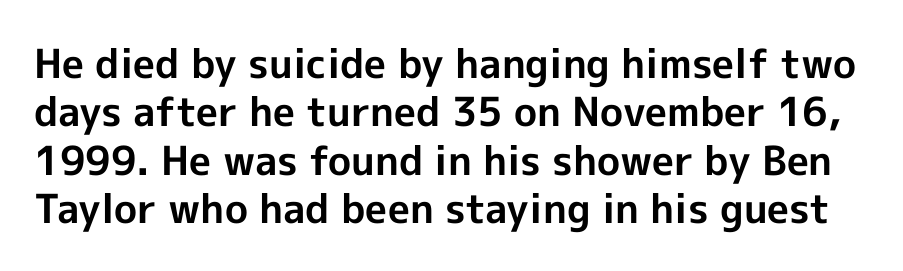
Here the designer chose a conventional face with non-uniform glyph widths. Every character sits straight up, as roman type does. Strokes here are thick enough to call this a true bold. The space directly below the letters is spotless.
